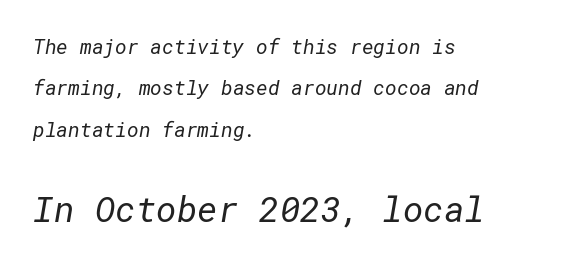
The composition opens small and finishes big. On a weight scale, this lands at 450 or below. One-word summary of the alignment: left. The leading is generous, giving the passage an open texture. The letterforms sit shoulder to shoulder at normal distance.
